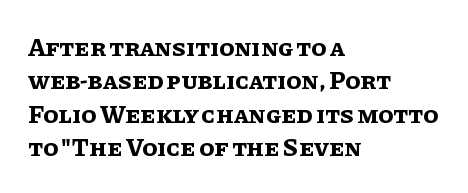
Q: Is the text bold? A: Yes.
Q: Is the text italic (slanted)? A: No, it is upright.
Q: Is the text underlined? A: No.
Q: How is the paragraph aligned? A: Left-aligned.
Q: Is the spacing between letters normal or unusually wide? A: Normal.
Q: Is the spacing between lines tight, normal or loose? A: Normal.
